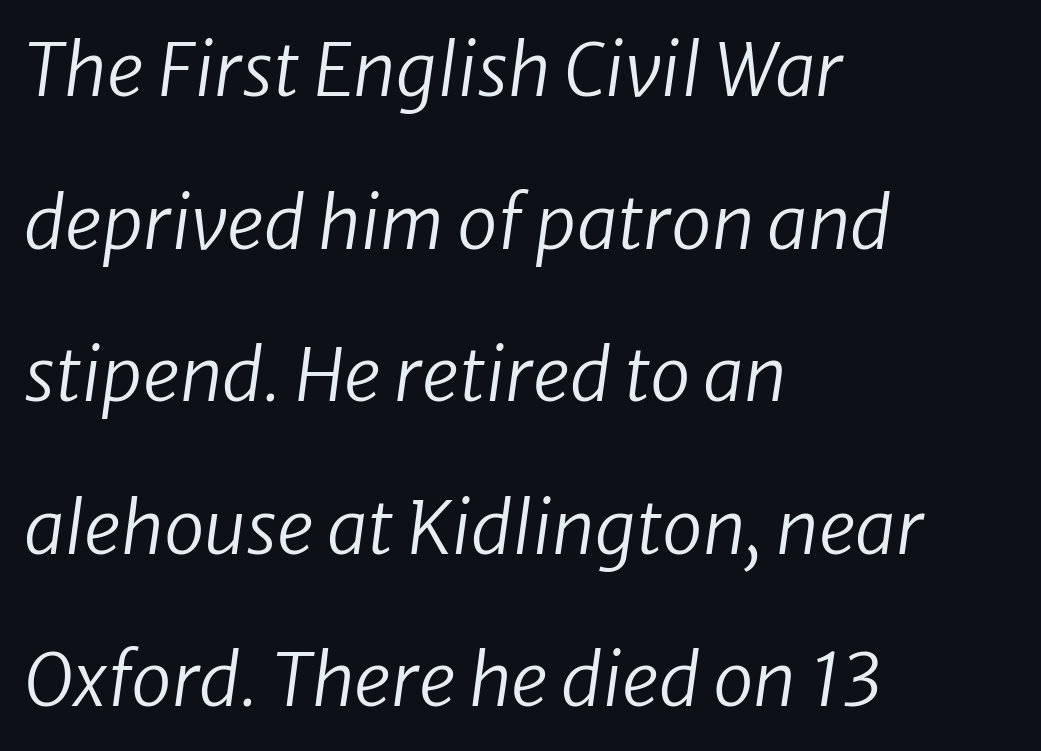
Q: Is the text bold? A: No.
Q: Is the text italic (slanted)? A: Yes, it leans right by about 8 degrees.
Q: Is the text underlined? A: No.
Q: How is the paragraph aligned? A: Left-aligned.
Q: Is the spacing between letters normal or unusually wide? A: Normal.
Q: Is the spacing between lines tight, normal or loose? A: Loose.
Q: Width (condensed, normal, or wide)? A: Normal.
Q: Stroke contrast? A: Low.
Q: x-height? A: Medium.
Q: Monospaced? A: No.
